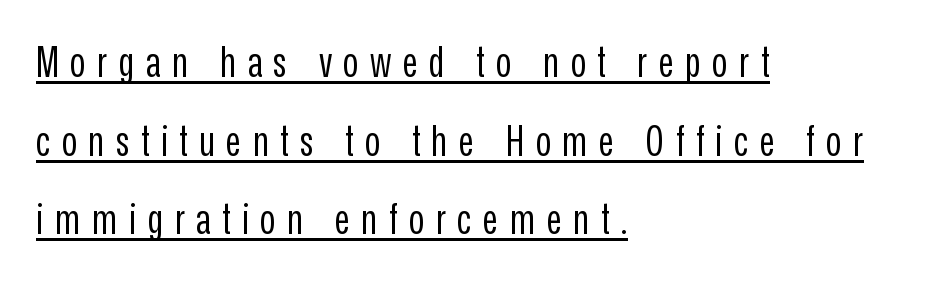
Q: Is the text bold? A: No.
Q: Is the text italic (slanted)? A: No, it is upright.
Q: Is the typeface a serif or a sans-serif typeface? A: Sans-serif.
Q: Is the text underlined? A: Yes.
Q: How is the paragraph aligned? A: Left-aligned.
Q: Is the spacing between letters normal or unusually wide? A: Unusually wide.
Q: Width (condensed, normal, or wide)? A: Condensed.
Q: Stroke contrast? A: Low.
Q: x-height? A: Medium.
Q: Monospaced? A: No.
